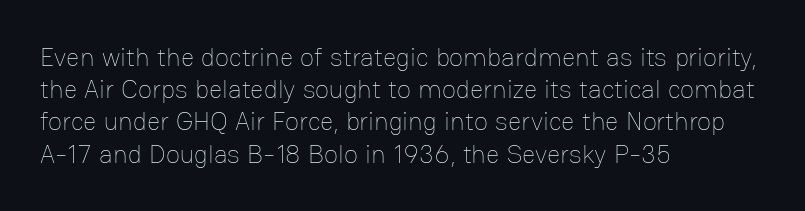
The image shows 26 px text type, upright; set left-aligned, line spacing 1.24x, normal letter spacing, not underlined.
